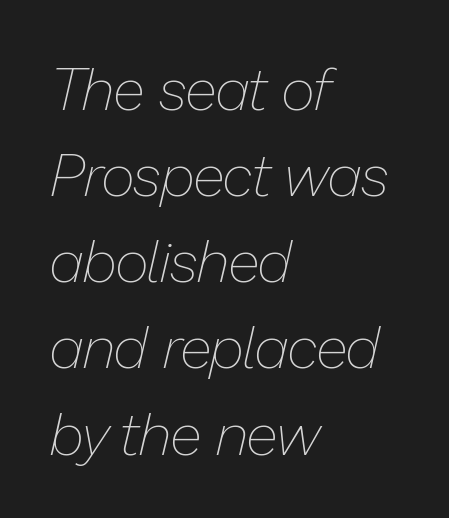
{"italic": "yes", "lean": "right", "slant_degrees": 13, "bold": "no", "weight": "thin", "width": "normal", "stroke_contrast": "low", "x_height": "medium", "monospaced": "no", "underline": "no", "align": "left", "line_spacing": "normal", "line_spacing_ratio": 1.46, "letter_spacing": "normal", "letter_spacing_em": 0.0, "glyph_px": 59}
